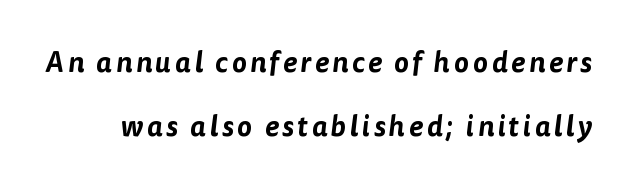
Q: Is the typeface a serif or a sans-serif typeface? A: Sans-serif.
Q: Is the text underlined? A: No.
Q: Is the spacing between lines tight, normal or loose? A: Loose.
Q: Width (condensed, normal, or wide)? A: Normal.
Q: Stroke contrast? A: Low.
Q: x-height? A: Medium.
Q: Monospaced? A: No.
